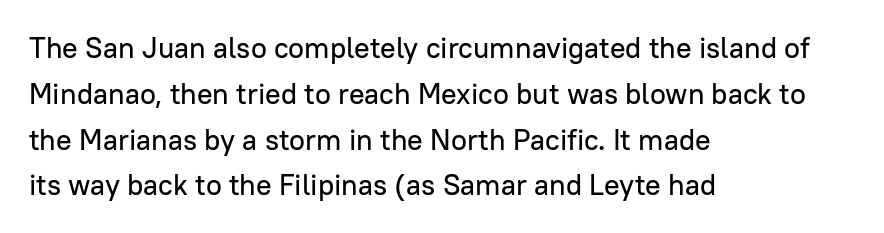
Q: Is the text italic (slanted)? A: No, it is upright.
Q: Is the typeface a serif or a sans-serif typeface? A: Sans-serif.
Q: Is the text underlined? A: No.
Q: How is the paragraph aligned? A: Left-aligned.
Q: Is the spacing between letters normal or unusually wide? A: Normal.
Q: Is the spacing between lines tight, normal or loose? A: Normal.
Q: Width (condensed, normal, or wide)? A: Normal.
Q: Stroke contrast? A: Low.
Q: x-height? A: Medium.
Q: Monospaced? A: No.
